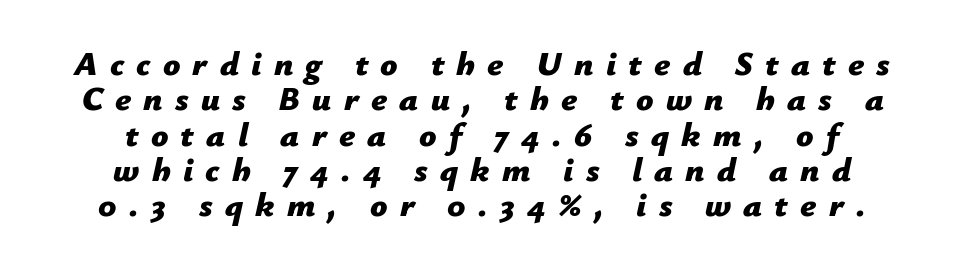
Q: Is the text bold? A: Yes.
Q: Is the text italic (slanted)? A: Yes, it leans right by about 12 degrees.
Q: Is the text underlined? A: No.
Q: How is the paragraph aligned? A: Centered.
Q: Is the spacing between letters normal or unusually wide? A: Unusually wide.
Q: Is the spacing between lines tight, normal or loose? A: Tight.
Q: Width (condensed, normal, or wide)? A: Normal.
Q: Stroke contrast? A: Low.
Q: x-height? A: Medium.
Q: Monospaced? A: No.
